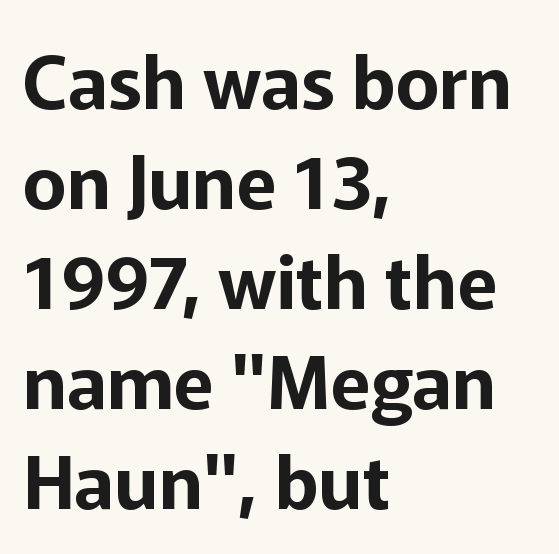
{"serif": "no", "italic": "no", "width": "normal", "stroke_contrast": "low", "x_height": "medium", "monospaced": "no", "underline": "no", "align": "left", "line_spacing": "normal", "line_spacing_ratio": 1.35, "letter_spacing": "normal", "letter_spacing_em": 0.0, "glyph_px": 74}
